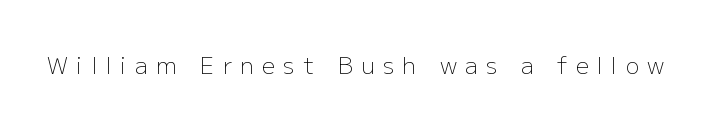
The image shows 23 px text type, upright; set unusually wide letter spacing (+0.37 em), not underlined.
